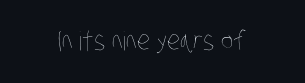
Vertical stems look standard width or narrower in stroke. Unmarked baselines from the first word to the last. There is no visible air inserted between adjacent glyphs.
